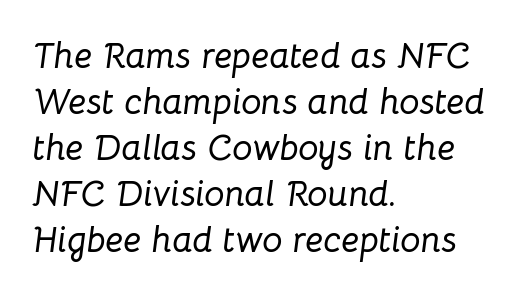
The image shows 36 px text type, italic (leaning right); set left-aligned, normal line spacing (1.28x), normal letter spacing, not underlined; low stroke contrast and a medium x-height.
